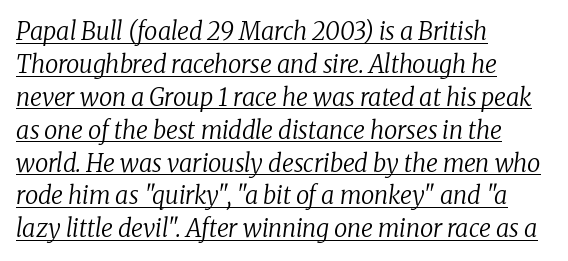
{"italic": "yes", "lean": "right", "slant_degrees": 8, "bold": "no", "underline": "yes", "align": "left", "line_spacing": "normal", "line_spacing_ratio": 1.37, "letter_spacing": "normal", "letter_spacing_em": 0.0, "glyph_px": 24}
